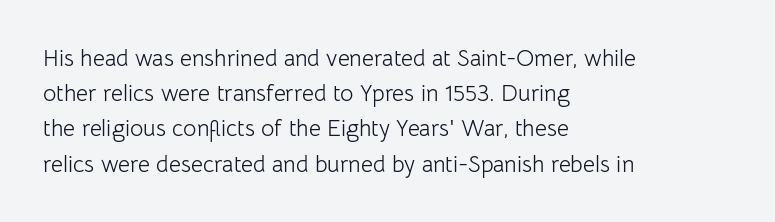
Q: Is the text bold? A: No.
Q: Is the text italic (slanted)? A: No, it is upright.
Q: Is the text underlined? A: No.
Q: How is the paragraph aligned? A: Left-aligned.
Q: Is the spacing between letters normal or unusually wide? A: Normal.
Q: Is the spacing between lines tight, normal or loose? A: Normal.
